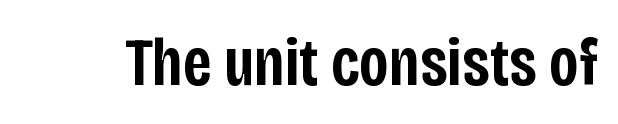
The rendering uses natural spacing where letterforms have individual widths. Honestly, the letter spacing is just normal — you wouldn't notice it. This is moderately heavy type, rendered in semibold. The letters carry no serifs — their stems end cleanly without finishing strokes. A typesetter would mark this as roman, not italic.
